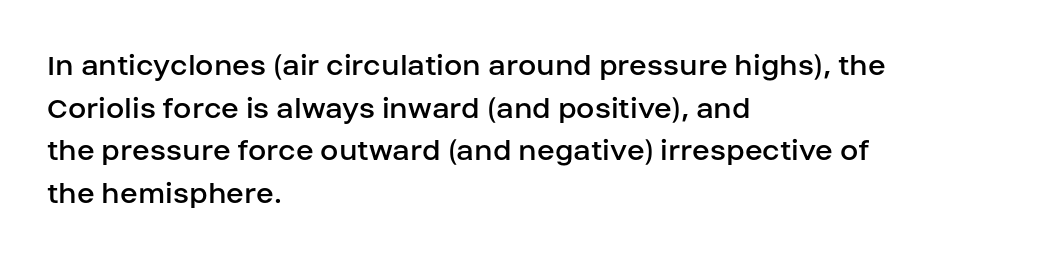
The image shows 33 px regular-weight sans-serif type, upright; set left-aligned, normal line spacing (1.29x), normal letter spacing, not underlined; low stroke contrast and a large x-height.
